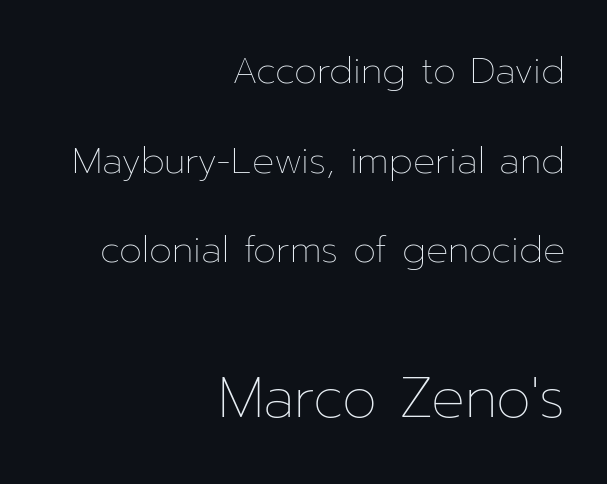
The image shows 56 px thin type, upright; set right-aligned, loose line spacing (2.42x), normal letter spacing, not underlined; the second (bottom) block is 1.51x larger; low stroke contrast and a medium x-height.
